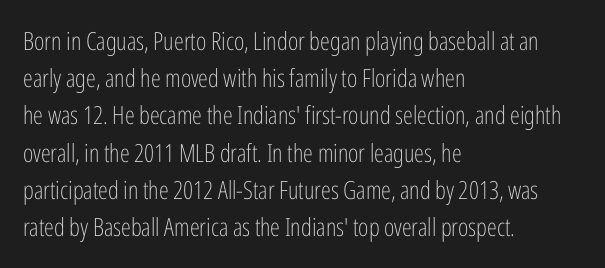
Q: Is the text bold? A: No.
Q: Is the text italic (slanted)? A: No, it is upright.
Q: Is the text underlined? A: No.
Q: How is the paragraph aligned? A: Left-aligned.
Q: Is the spacing between letters normal or unusually wide? A: Normal.
Q: Is the spacing between lines tight, normal or loose? A: Normal.
